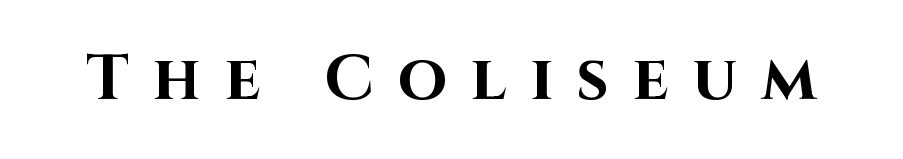
Examine the stroke ends and you'll find no serifs. Characters follow at a spacing far wider than the type designer built in. These lines carry a lot of weight — the face is fully bold. No word sits above an underline. Is there any slant? The stems are plumb.
